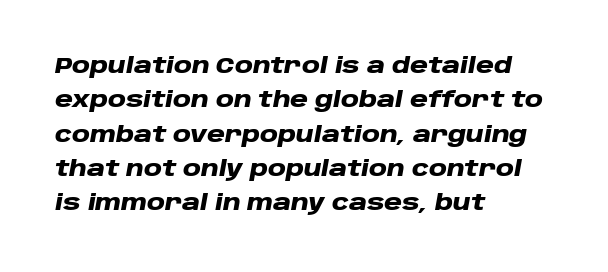
Q: Is the text bold? A: Yes.
Q: Is the text italic (slanted)? A: Yes, it leans right by about 10 degrees.
Q: Is the text underlined? A: No.
Q: How is the paragraph aligned? A: Left-aligned.
Q: Is the spacing between letters normal or unusually wide? A: Normal.
Q: Is the spacing between lines tight, normal or loose? A: Normal.
